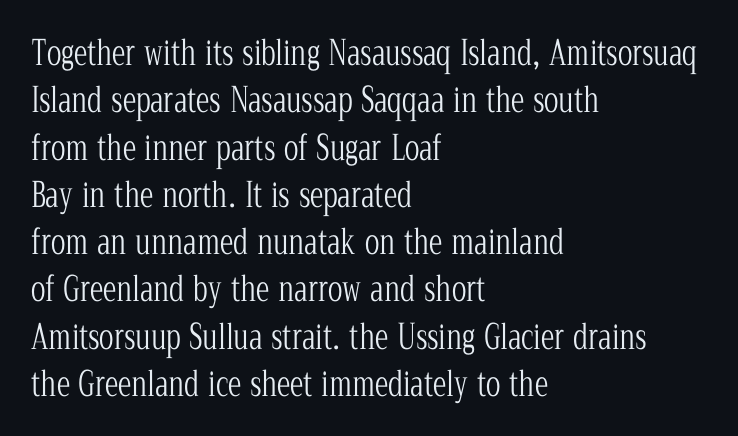
Q: Is the text bold? A: No.
Q: Is the text italic (slanted)? A: No, it is upright.
Q: Is the typeface a serif or a sans-serif typeface? A: Serif.
Q: Is the text underlined? A: No.
Q: How is the paragraph aligned? A: Left-aligned.
Q: Is the spacing between letters normal or unusually wide? A: Normal.
Q: Is the spacing between lines tight, normal or loose? A: Normal.
Q: Width (condensed, normal, or wide)? A: Condensed.
Q: Stroke contrast? A: Low.
Q: x-height? A: Medium.
Q: Monospaced? A: No.
